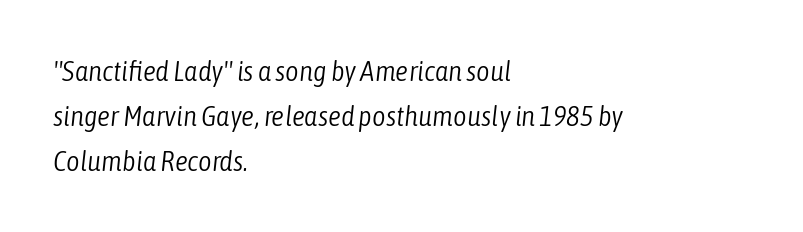
Q: Is the text bold? A: No.
Q: Is the text italic (slanted)? A: Yes, it leans right by about 6 degrees.
Q: Is the text underlined? A: No.
Q: How is the paragraph aligned? A: Left-aligned.
Q: Is the spacing between letters normal or unusually wide? A: Normal.
Q: Is the spacing between lines tight, normal or loose? A: Normal.
Q: Width (condensed, normal, or wide)? A: Condensed.
Q: Stroke contrast? A: Low.
Q: x-height? A: Medium.
Q: Monospaced? A: No.
